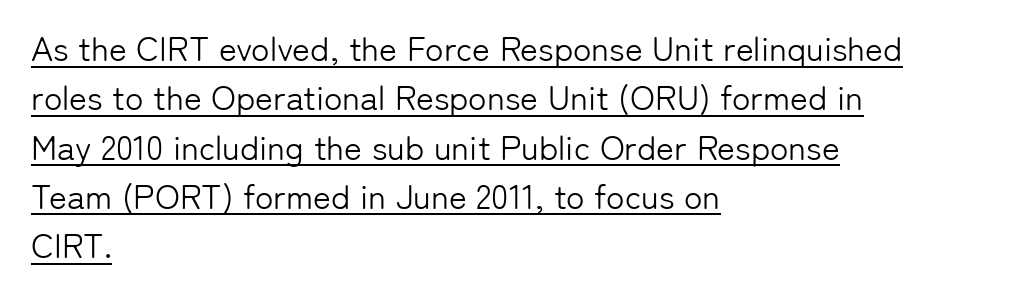
The specimen reads as upright at a glance. Underline: present. Between one letter and the next there's only the usual sliver of space. Weight: in the light-to-regular range. Regular leading.
